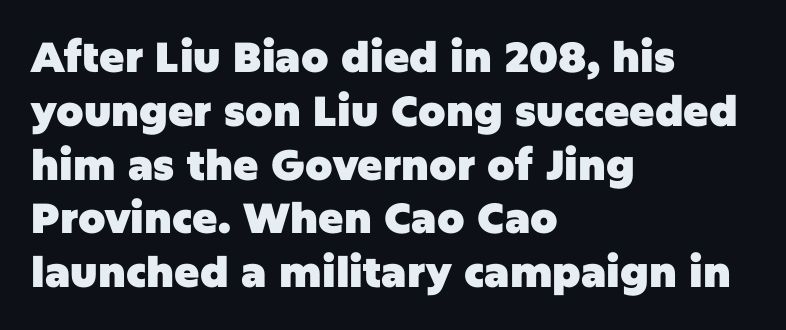
The lines in this sample share a left origin and differ only in where they stop. Each word holds together tightly as a unit, with standard inter-letter gaps. Spacing verdict: proportional, widths tailored to each character. Thick stems and heavy bowls — unmistakably bold. This is roman type, the default non-slanted kind.
